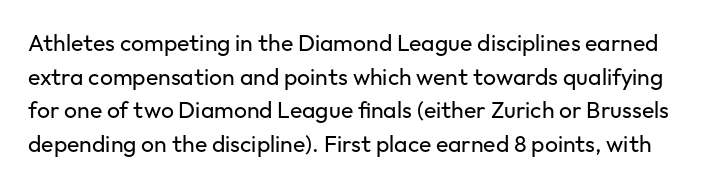
The image shows 23 px text type, upright; set normal line spacing (1.46x), normal letter spacing, not underlined.
